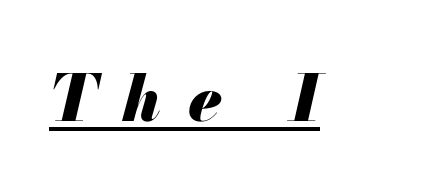
It's the slanting kind of type. This sample has the flowing, uneven cadence of proportional lettering. Summary of weight: heavy, a full bold. Compared with undecorated copy, this sample adds a rule below the words.
